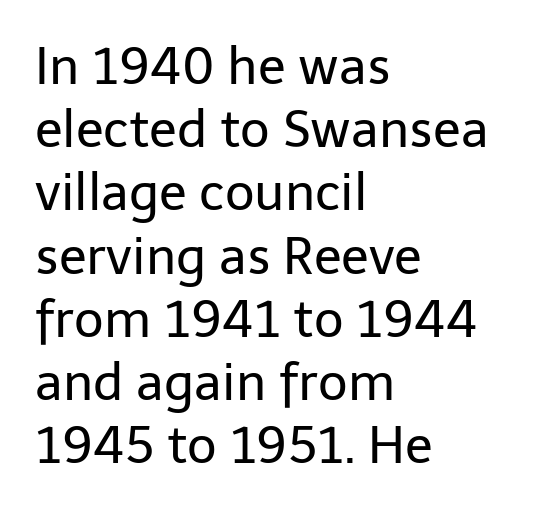
Q: Is the text bold? A: No.
Q: Is the text italic (slanted)? A: No, it is upright.
Q: Is the typeface a serif or a sans-serif typeface? A: Sans-serif.
Q: Is the text underlined? A: No.
Q: How is the paragraph aligned? A: Left-aligned.
Q: Is the spacing between letters normal or unusually wide? A: Normal.
Q: Width (condensed, normal, or wide)? A: Normal.
Q: Stroke contrast? A: Low.
Q: x-height? A: Medium.
Q: Monospaced? A: No.
